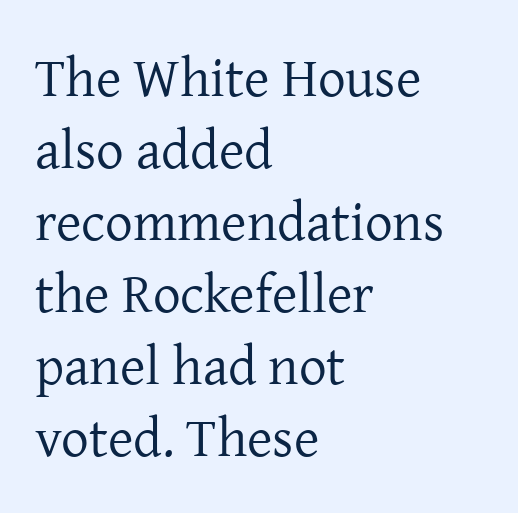
The image shows 55 px regular-weight serif type, upright; set left-aligned, normal line spacing (1.31x), normal letter spacing, not underlined; low stroke contrast and a medium x-height.
